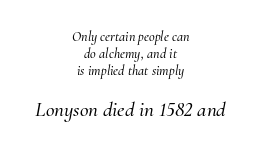
{"italic": "yes", "lean": "right", "slant_degrees": 10, "underline": "no", "align": "center", "line_spacing_ratio": 1.23, "letter_spacing": "normal", "letter_spacing_em": 0.0, "larger_block": "second", "size_ratio": 1.5, "glyph_px": 21}
